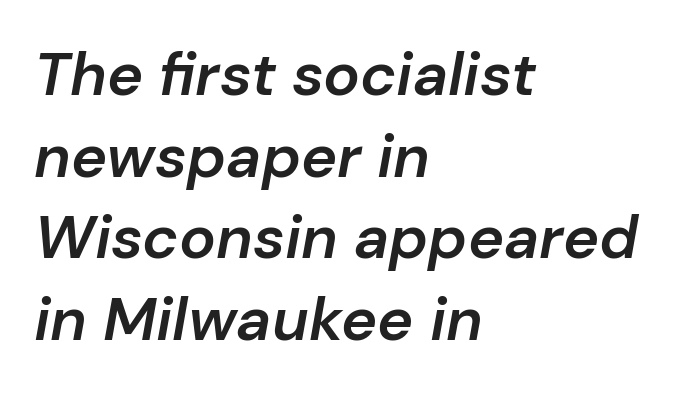
Characters follow at the spacing the type designer built in. Bare-footed words on every line. Think of a printed novel: that variable character pitch is what you see here. Moderately thickened strokes mark this as semibold type. Layout note: lines flush left.
